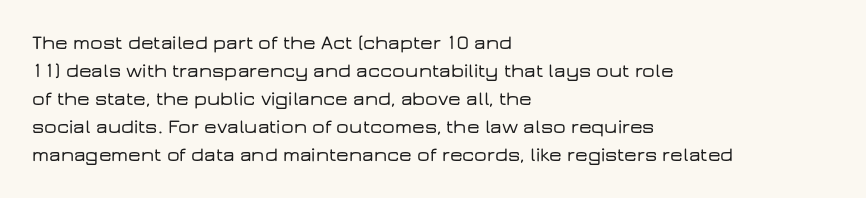
The image shows 20 px text type, upright; set left-aligned, normal line spacing (1.4x), normal letter spacing, not underlined.
